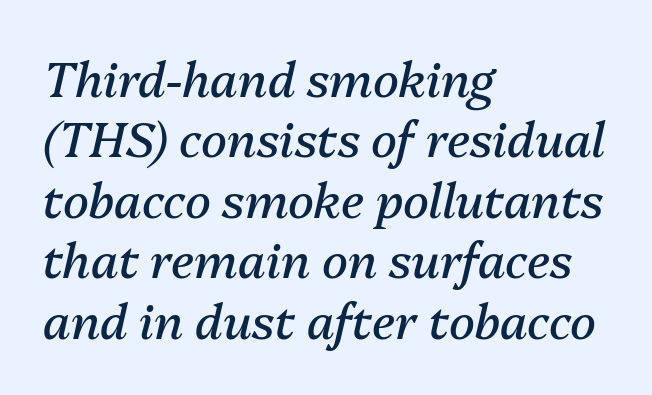
The image shows 48 px regular-weight type, italic (leaning right); set left-aligned, normal line spacing (1.26x), normal letter spacing, not underlined; medium stroke contrast and a medium x-height.
